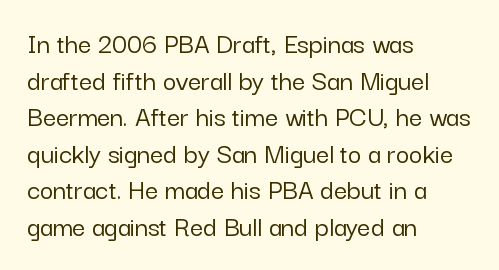
Font category for this specimen: sans-serif. Decoration check: the copy has no underline. This sample is left-justified, so line endings fall wherever the words run out. You can tell it's not italic because the verticals are truly vertical.
